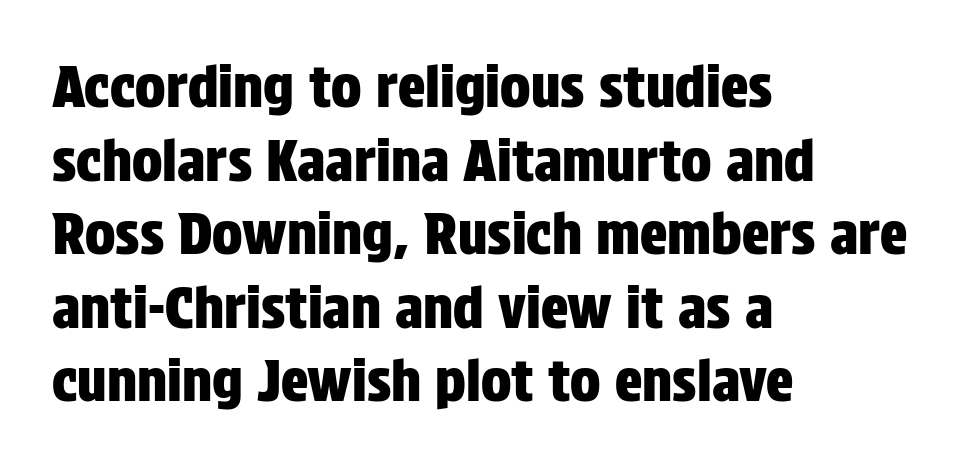
{"serif": "no", "italic": "no", "width": "condensed", "stroke_contrast": "low", "x_height": "large", "monospaced": "no", "underline": "no", "align": "left", "line_spacing": "normal", "line_spacing_ratio": 1.29, "letter_spacing": "normal", "letter_spacing_em": 0.0, "glyph_px": 57}
